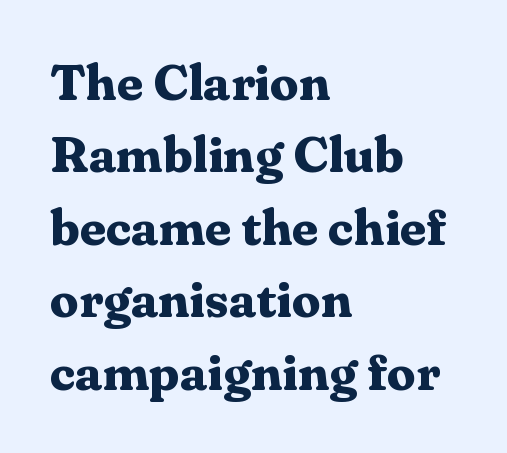
Q: Is the text bold? A: Yes.
Q: Is the text italic (slanted)? A: No, it is upright.
Q: Is the typeface a serif or a sans-serif typeface? A: Serif.
Q: Is the text underlined? A: No.
Q: How is the paragraph aligned? A: Left-aligned.
Q: Is the spacing between letters normal or unusually wide? A: Normal.
Q: Is the spacing between lines tight, normal or loose? A: Normal.
Q: Width (condensed, normal, or wide)? A: Normal.
Q: Stroke contrast? A: Medium.
Q: x-height? A: Medium.
Q: Monospaced? A: No.
